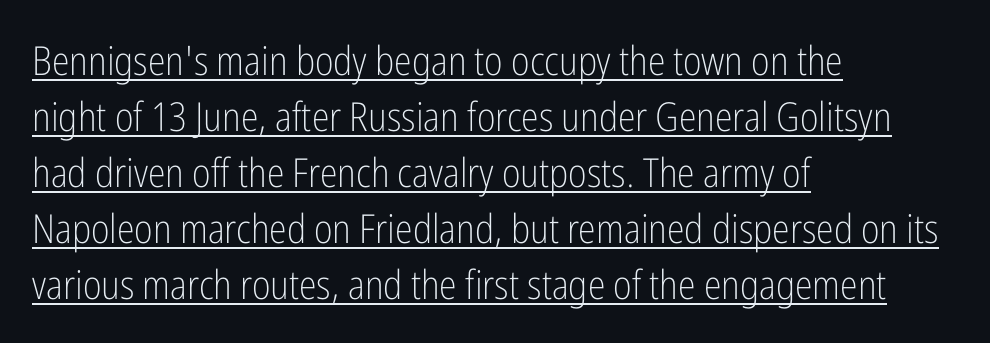
Q: Is the text bold? A: No.
Q: Is the text italic (slanted)? A: No, it is upright.
Q: Is the typeface a serif or a sans-serif typeface? A: Sans-serif.
Q: Is the text underlined? A: Yes.
Q: How is the paragraph aligned? A: Left-aligned.
Q: Is the spacing between letters normal or unusually wide? A: Normal.
Q: Is the spacing between lines tight, normal or loose? A: Normal.
Q: Width (condensed, normal, or wide)? A: Condensed.
Q: Stroke contrast? A: Low.
Q: x-height? A: Medium.
Q: Monospaced? A: No.
